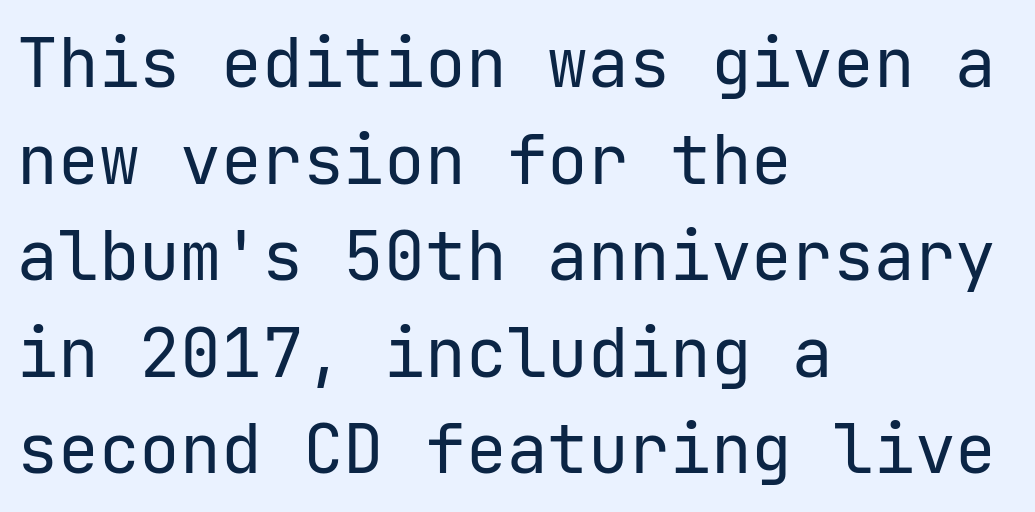
{"serif": "no", "italic": "no", "bold": "no", "weight": "regular", "width": "normal", "stroke_contrast": "low", "x_height": "medium", "underline": "no", "align": "left", "line_spacing": "normal", "line_spacing_ratio": 1.42, "letter_spacing": "normal", "letter_spacing_em": 0.0, "glyph_px": 68}
